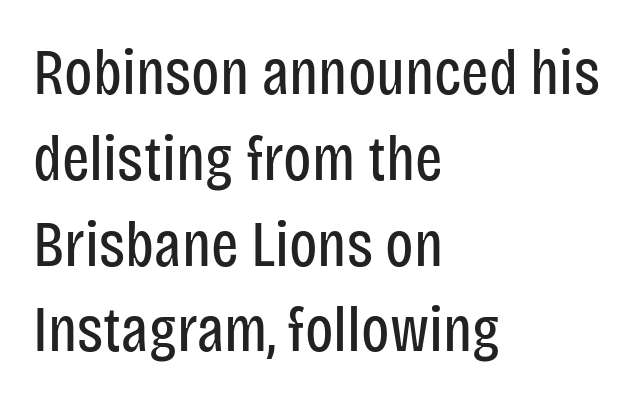
Look at the bottom of the vertical strokes: they stop flat, with no serifs. Each letter keeps its own natural width here, so spacing adapts to shape. Successive baselines arrive at the customary interval. Posture: straight, roman, zero tilt. The rendering keeps characters at their native spacing. These lines are set flush left with a ragged right edge.
